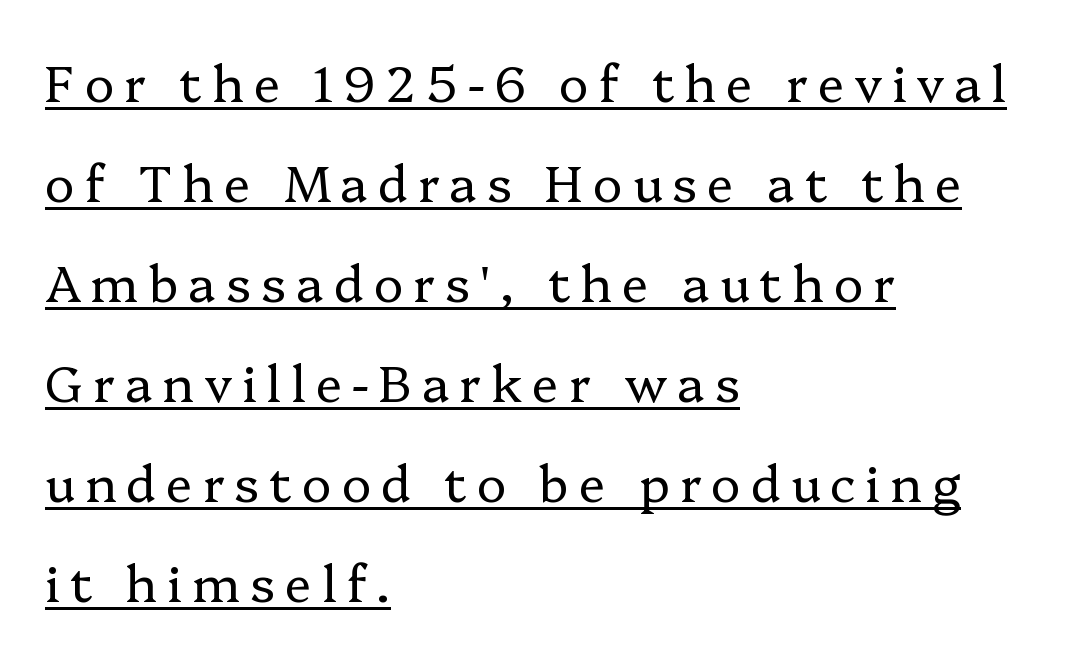
The image shows 50 px regular-weight serif type, upright; set left-aligned, loose line spacing (2.0x), unusually wide letter spacing (+0.2 em), underlined; low stroke contrast and a medium x-height.
